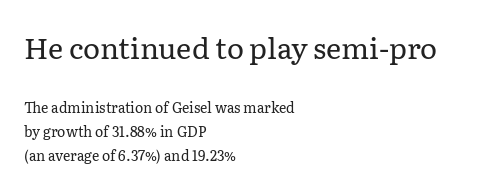
To sum up the face: it has serifs. A typesetter would call this zero additional tracking. Regular leading. Lines of text with bare space underneath.
